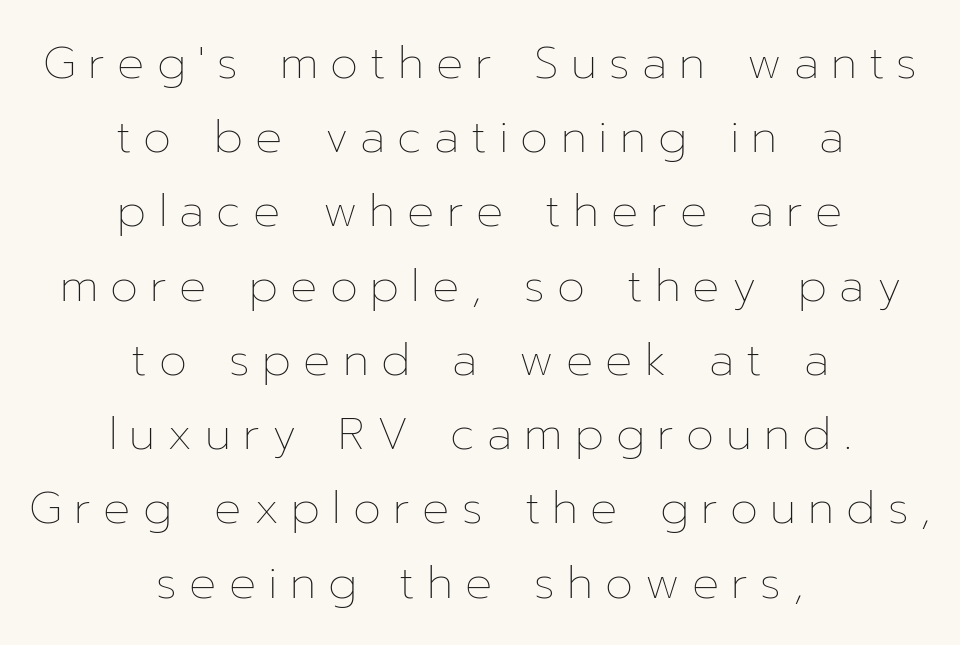
Q: Is the text bold? A: No.
Q: Is the text italic (slanted)? A: No, it is upright.
Q: Is the text underlined? A: No.
Q: How is the paragraph aligned? A: Centered.
Q: Is the spacing between letters normal or unusually wide? A: Unusually wide.
Q: Is the spacing between lines tight, normal or loose? A: Normal.
Q: Width (condensed, normal, or wide)? A: Normal.
Q: Stroke contrast? A: Low.
Q: x-height? A: Medium.
Q: Monospaced? A: No.
